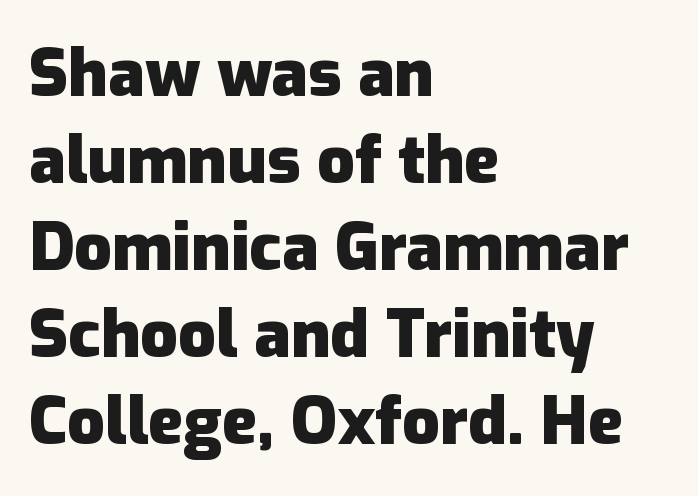
The image shows 66 px heavy sans-serif type, upright; set left-aligned, normal line spacing (1.32x), normal letter spacing, not underlined; low stroke contrast and a medium x-height.
